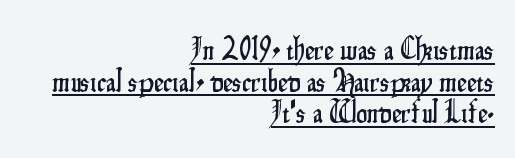
{"serif": "no", "italic": "no", "width": "condensed", "stroke_contrast": "low", "x_height": "small", "monospaced": "no", "underline": "yes", "align": "right", "line_spacing": "tight", "line_spacing_ratio": 1.02, "letter_spacing": "normal", "letter_spacing_em": 0.0, "glyph_px": 31}
